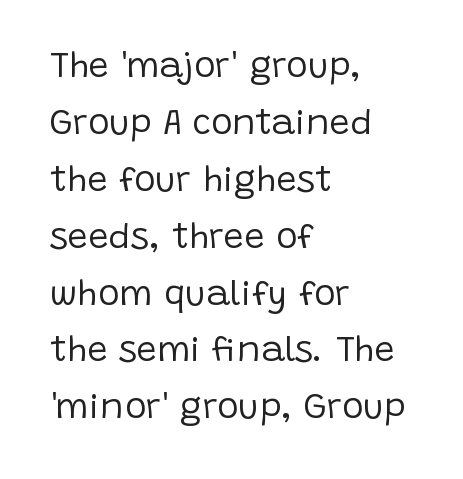
The image shows 36 px regular-weight sans-serif type, upright; set left-aligned, normal line spacing (1.58x), normal letter spacing, not underlined; low stroke contrast and a large x-height.
